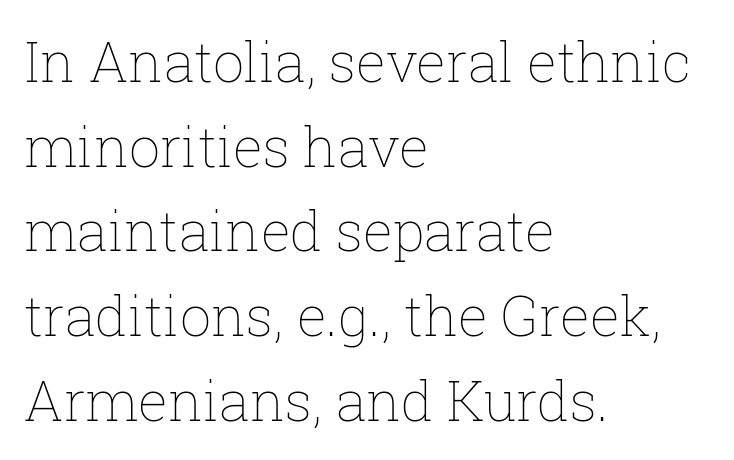
Q: Is the text bold? A: No.
Q: Is the text italic (slanted)? A: No, it is upright.
Q: Is the text underlined? A: No.
Q: How is the paragraph aligned? A: Left-aligned.
Q: Is the spacing between letters normal or unusually wide? A: Normal.
Q: Is the spacing between lines tight, normal or loose? A: Normal.
Q: Width (condensed, normal, or wide)? A: Normal.
Q: Stroke contrast? A: Low.
Q: x-height? A: Medium.
Q: Monospaced? A: No.
